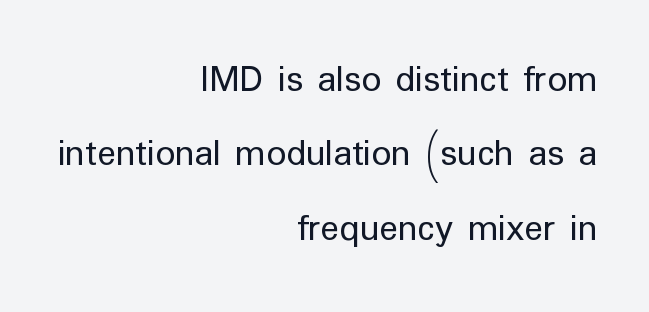
The lettering stays uniformly vertical, giving the passage a roman look. Font category for this specimen: sans-serif. Default kerning and tracking; the words read as compact shapes. Whoever set this chose breathing room over compactness in the vertical rhythm.
